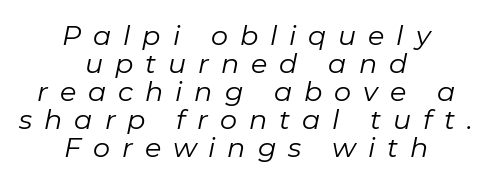
Q: Is the text bold? A: No.
Q: Is the text italic (slanted)? A: Yes, it leans right by about 11 degrees.
Q: Is the text underlined? A: No.
Q: How is the paragraph aligned? A: Centered.
Q: Is the spacing between letters normal or unusually wide? A: Unusually wide.
Q: Is the spacing between lines tight, normal or loose? A: Tight.
